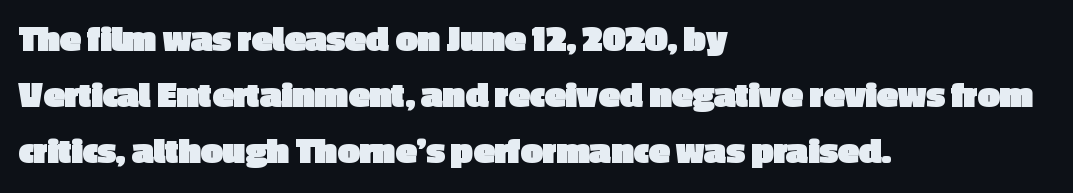
The image shows 39 px heavy sans-serif type, upright; set left-aligned, normal line spacing (1.44x), normal letter spacing, not underlined; a medium x-height.
